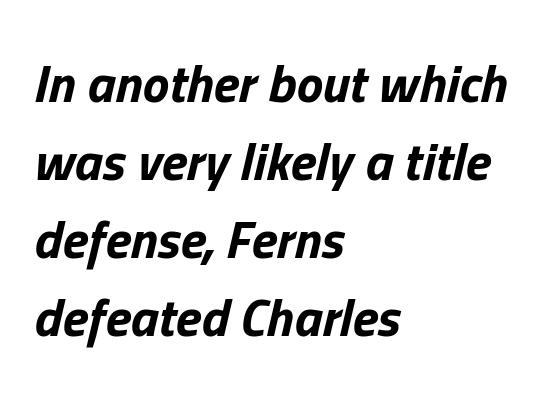
The image shows 53 px bold type, italic (leaning right); set left-aligned, normal line spacing (1.47x), normal letter spacing, not underlined; low stroke contrast and a medium x-height.
